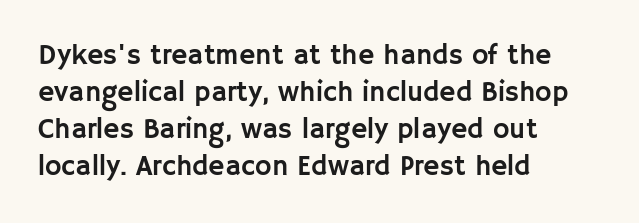
Q: Is the text italic (slanted)? A: No, it is upright.
Q: Is the typeface a serif or a sans-serif typeface? A: Sans-serif.
Q: Is the text underlined? A: No.
Q: How is the paragraph aligned? A: Left-aligned.
Q: Is the spacing between letters normal or unusually wide? A: Normal.
Q: Is the spacing between lines tight, normal or loose? A: Normal.
Q: Width (condensed, normal, or wide)? A: Normal.
Q: Stroke contrast? A: Low.
Q: x-height? A: Large.
Q: Monospaced? A: No.
